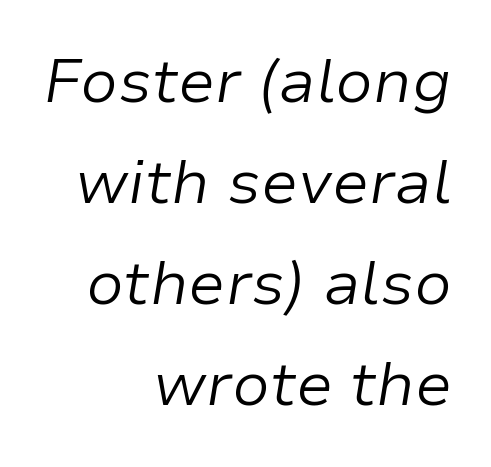
Tall strokes in this sample are angled rather than plumb. Here the glyphs are tracked normally, forming tight word shapes. The rendering anchors every line to the right-hand side. Evenly set lines give the paragraph a standard silhouette. Each stroke keeps to a modest, everyday thickness or less.
